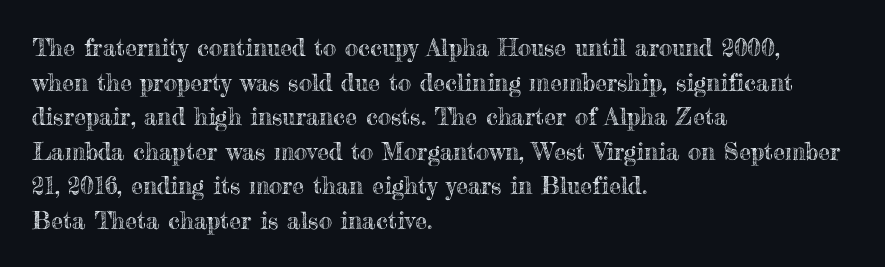
The image shows 24 px text type, upright; set left-aligned, normal line spacing (1.44x), normal letter spacing, not underlined.
